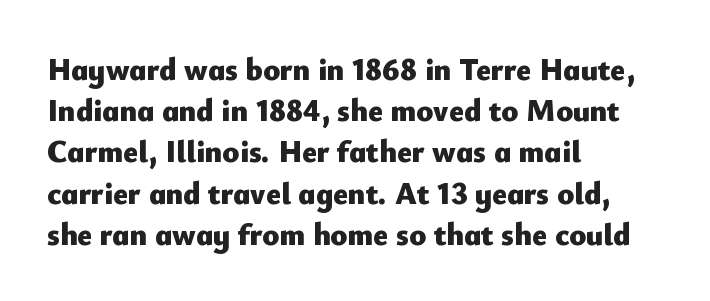
Q: Is the text bold? A: Yes.
Q: Is the text italic (slanted)? A: No, it is upright.
Q: Is the typeface a serif or a sans-serif typeface? A: Sans-serif.
Q: Is the text underlined? A: No.
Q: How is the paragraph aligned? A: Left-aligned.
Q: Is the spacing between letters normal or unusually wide? A: Normal.
Q: Is the spacing between lines tight, normal or loose? A: Normal.
Q: Width (condensed, normal, or wide)? A: Normal.
Q: Stroke contrast? A: Low.
Q: x-height? A: Small.
Q: Monospaced? A: No.
